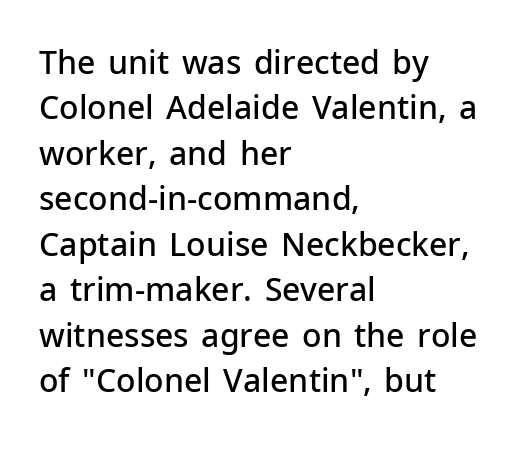
Q: Is the text bold? A: Semi-bold.
Q: Is the text italic (slanted)? A: No, it is upright.
Q: Is the typeface a serif or a sans-serif typeface? A: Sans-serif.
Q: Is the text underlined? A: No.
Q: How is the paragraph aligned? A: Left-aligned.
Q: Is the spacing between letters normal or unusually wide? A: Normal.
Q: Is the spacing between lines tight, normal or loose? A: Normal.
Q: Width (condensed, normal, or wide)? A: Normal.
Q: Stroke contrast? A: Low.
Q: x-height? A: Medium.
Q: Monospaced? A: No.
